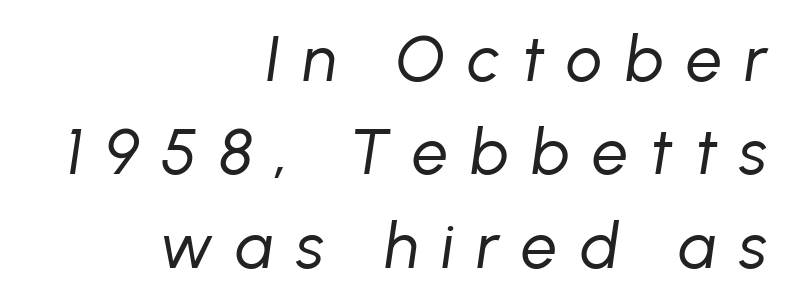
Visually the block forms a straight wall on the right and a jagged coastline on the left. There is plenty of visible air inserted between adjacent glyphs. Has an underline been added? It has not. Looks like regular typesetting: each glyph gets only the width it needs. Observe the lean: these are italic letterforms.
